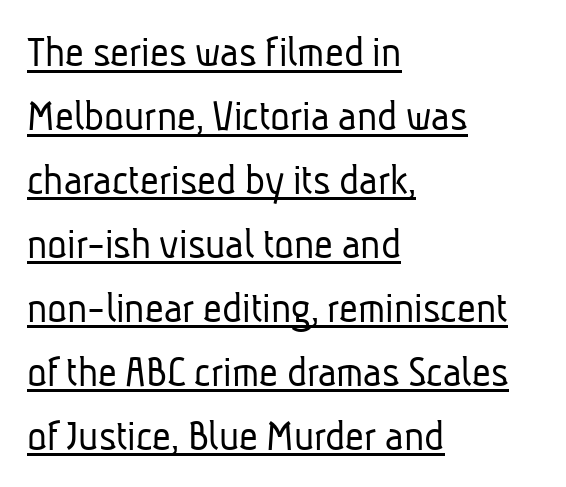
{"serif": "no", "bold": "no", "weight": "light", "width": "condensed", "stroke_contrast": "low", "x_height": "medium", "monospaced": "no", "underline": "yes", "align": "left", "line_spacing": "normal", "line_spacing_ratio": 1.39, "letter_spacing": "normal", "letter_spacing_em": 0.0, "glyph_px": 46}
